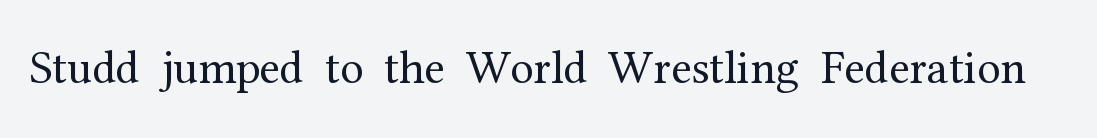
Q: Is the text bold? A: No.
Q: Is the text italic (slanted)? A: No, it is upright.
Q: Is the typeface a serif or a sans-serif typeface? A: Serif.
Q: Is the text underlined? A: No.
Q: Is the spacing between letters normal or unusually wide? A: Normal.
Q: Width (condensed, normal, or wide)? A: Normal.
Q: Stroke contrast? A: Medium.
Q: x-height? A: Medium.
Q: Monospaced? A: No.
